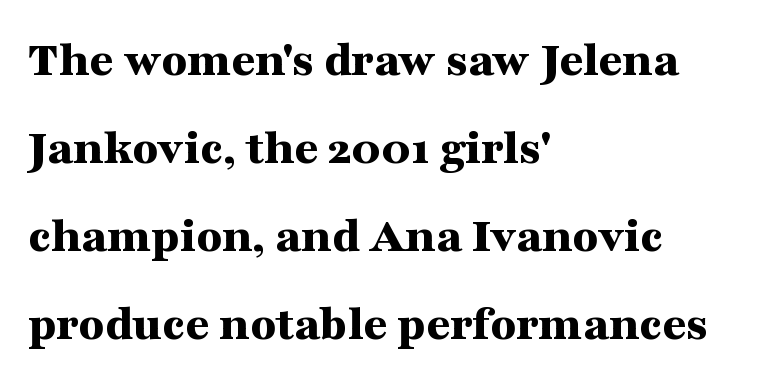
These lines carry a lot of weight — the face is fully bold. This sample uses a serif face. Is there much room between lines? A standard amount, neither cramped nor airy. Lines of text with bare space underneath. You could call the tracking neutral — neither tight nor loose.
